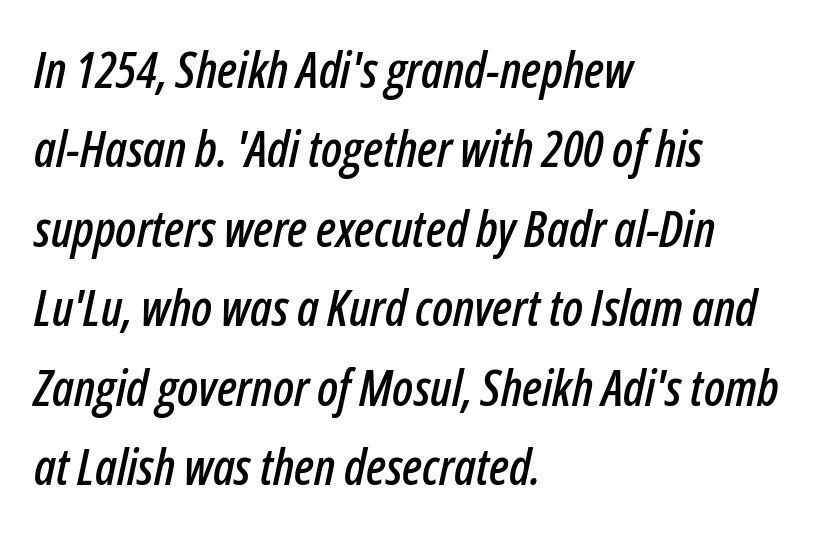
{"italic": "yes", "lean": "right", "slant_degrees": 12, "width": "condensed", "stroke_contrast": "low", "x_height": "medium", "monospaced": "no", "underline": "no", "align": "left", "line_spacing": "normal", "line_spacing_ratio": 1.59, "letter_spacing": "normal", "letter_spacing_em": 0.0, "glyph_px": 50}
